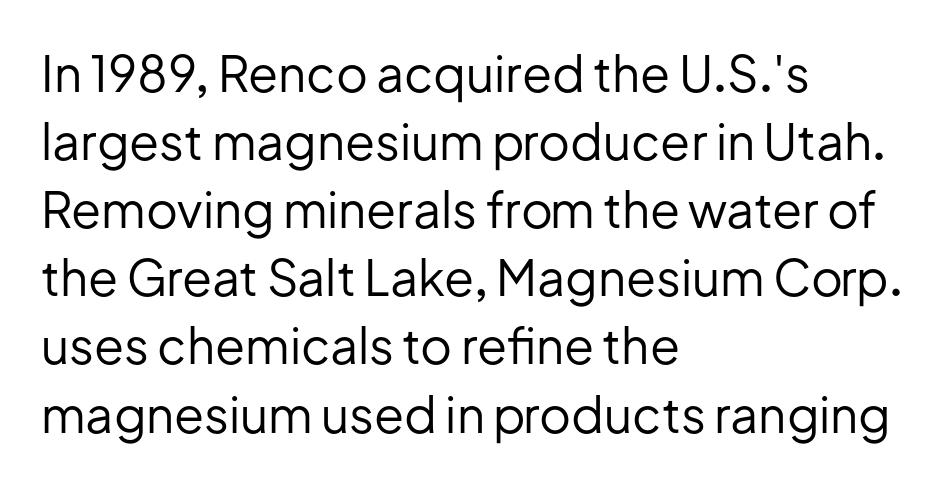
Q: Is the text bold? A: No.
Q: Is the text italic (slanted)? A: No, it is upright.
Q: Is the typeface a serif or a sans-serif typeface? A: Sans-serif.
Q: Is the text underlined? A: No.
Q: How is the paragraph aligned? A: Left-aligned.
Q: Is the spacing between letters normal or unusually wide? A: Normal.
Q: Is the spacing between lines tight, normal or loose? A: Normal.
Q: Width (condensed, normal, or wide)? A: Normal.
Q: Stroke contrast? A: Low.
Q: x-height? A: Medium.
Q: Monospaced? A: No.
